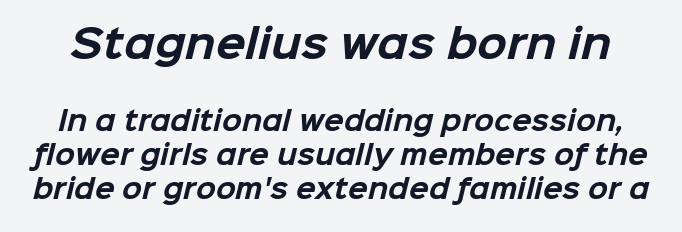
Weight: bold. The line texture is even and compact thanks to regular tracking. No word sits above an underline. Nothing sits at the stroke ends, so this counts as sans-serif. Is there much room between lines? A standard amount, neither cramped nor airy.
